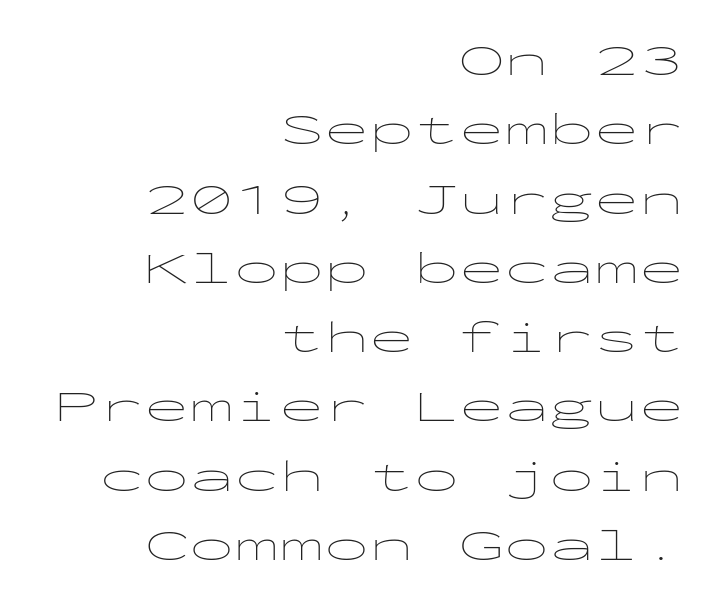
This sample uses plain, unmodified letter spacing. Posture: straight, roman, zero tilt. The space between consecutive lines is moderate. Examine the stroke ends and you'll find no serifs. This rendering features lettering with no underline.
